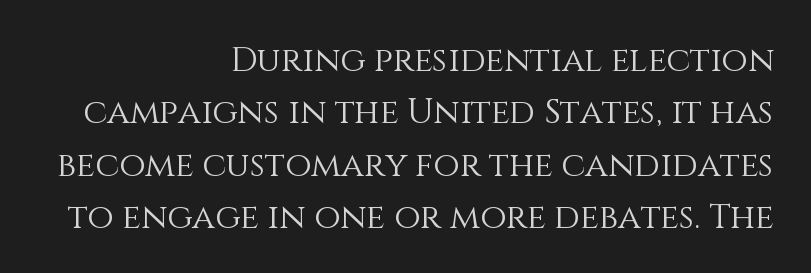
This sample has the flowing, uneven cadence of proportional lettering. Tracking here is standard; glyphs follow each other at the usual distance. A normal amount of white space separates one row of letters from the next. The axis of the letterforms is exactly vertical. Does the copy run flush right? Yes — the right margin is perfectly even. A clean baseline with only descenders dipping below it.
